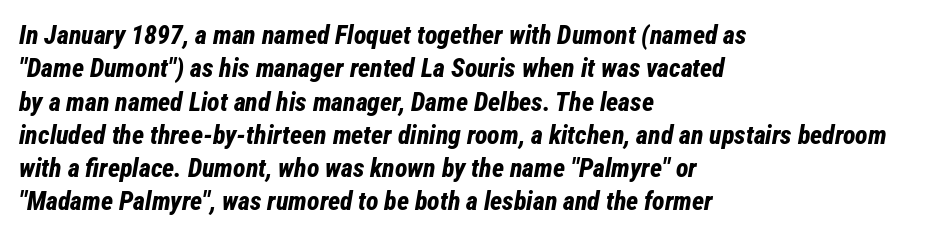
Horizontal alignment here is leftward, the default for most running prose. The letters are bold, with thick, heavy strokes. This sample keeps an unexceptional amount of space between lines. Words float on clear page, feet unadorned. The text carries the slant typical of an italic or oblique font. The passage shown has conventional tracking throughout.
